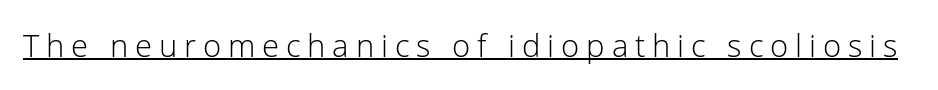
Q: Is the text bold? A: No.
Q: Is the text italic (slanted)? A: No, it is upright.
Q: Is the typeface a serif or a sans-serif typeface? A: Sans-serif.
Q: Is the text underlined? A: Yes.
Q: Is the spacing between letters normal or unusually wide? A: Unusually wide.
Q: Width (condensed, normal, or wide)? A: Normal.
Q: Stroke contrast? A: Low.
Q: x-height? A: Medium.
Q: Monospaced? A: No.
